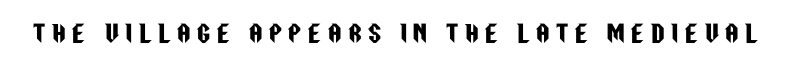
Q: Is the text italic (slanted)? A: No, it is upright.
Q: Is the text underlined? A: No.
Q: Is the spacing between letters normal or unusually wide? A: Unusually wide.
